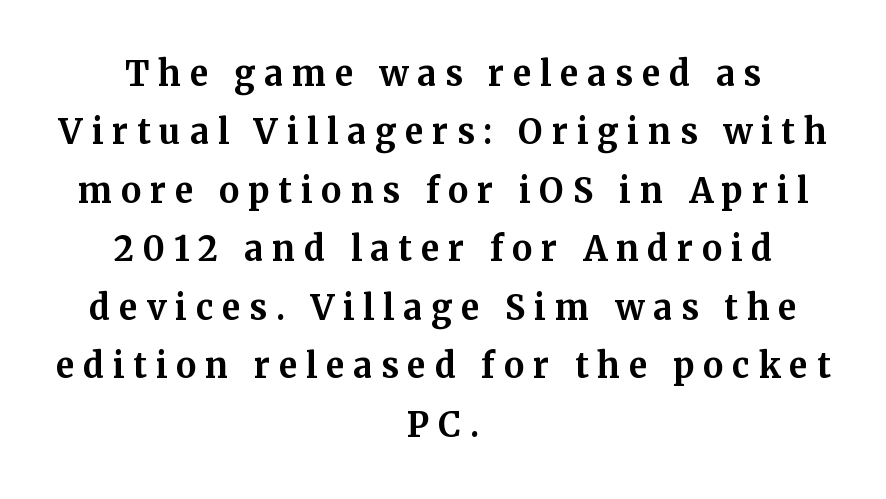
Q: Is the text bold? A: Yes.
Q: Is the text italic (slanted)? A: No, it is upright.
Q: Is the typeface a serif or a sans-serif typeface? A: Serif.
Q: Is the text underlined? A: No.
Q: How is the paragraph aligned? A: Centered.
Q: Is the spacing between letters normal or unusually wide? A: Unusually wide.
Q: Width (condensed, normal, or wide)? A: Normal.
Q: Stroke contrast? A: Medium.
Q: x-height? A: Medium.
Q: Monospaced? A: No.
